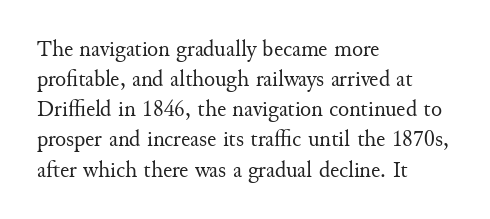
Teacher's note: observe the even left margin — that is flush-left alignment. Does extra space separate the letters? No, they use regular spacing. In terms of posture, this sample is upright. The glyphs are unaccompanied by any horizontal stroke below them. The lines sit at an ordinary, default distance from one another.
